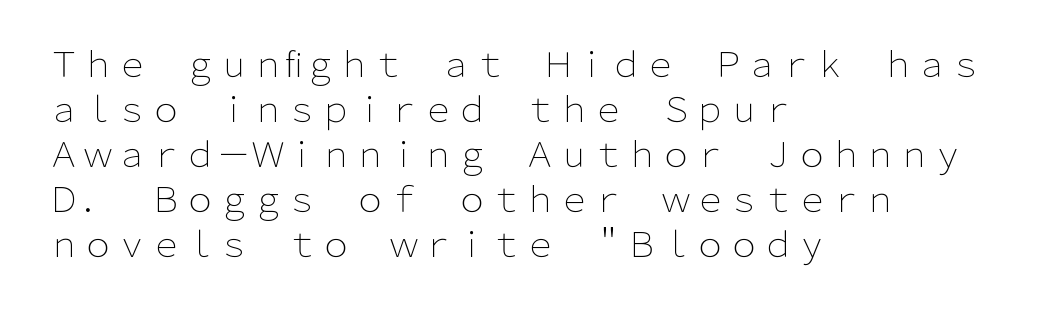
The image shows 34 px light sans-serif type, upright; set left-aligned, normal line spacing (1.32x), normal letter spacing, not underlined; low stroke contrast and a medium x-height.
